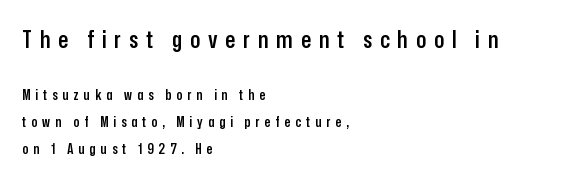
{"italic": "no", "bold": "semi", "underline": "no", "align": "left", "line_spacing": "loose", "line_spacing_ratio": 1.91, "letter_spacing": "wide", "letter_spacing_em": 0.35, "larger_block": "first", "size_ratio": 1.64, "glyph_px": 23}
